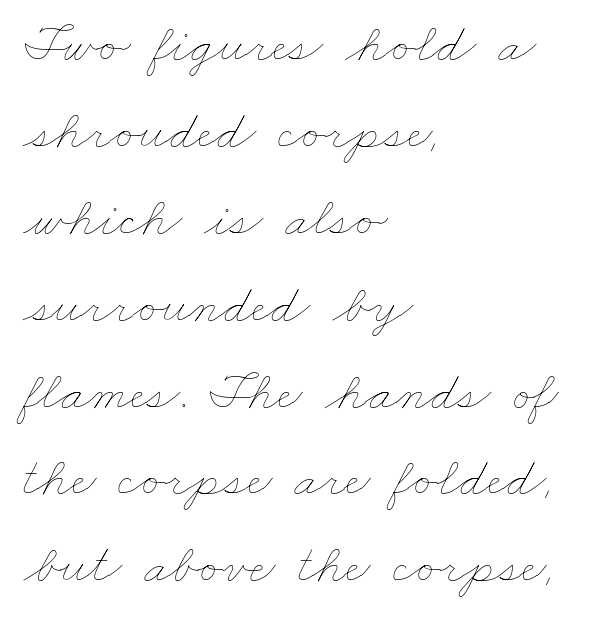
{"bold": "no", "weight": "thin", "width": "wide", "stroke_contrast": "low", "x_height": "small", "monospaced": "no", "underline": "no", "align": "left", "line_spacing": "normal", "line_spacing_ratio": 1.58, "letter_spacing": "normal", "letter_spacing_em": 0.0, "glyph_px": 55}
